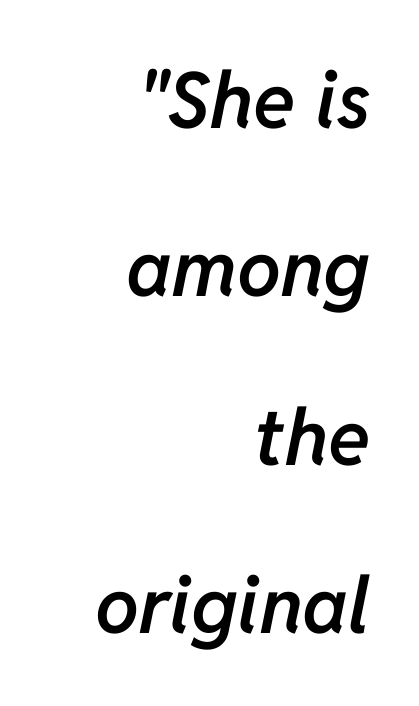
{"italic": "yes", "lean": "right", "slant_degrees": 11, "bold": "semi", "weight": "semibold", "width": "normal", "stroke_contrast": "low", "x_height": "medium", "monospaced": "no", "underline": "no", "align": "right", "line_spacing": "loose", "line_spacing_ratio": 2.16, "letter_spacing": "normal", "letter_spacing_em": 0.0, "glyph_px": 78}
